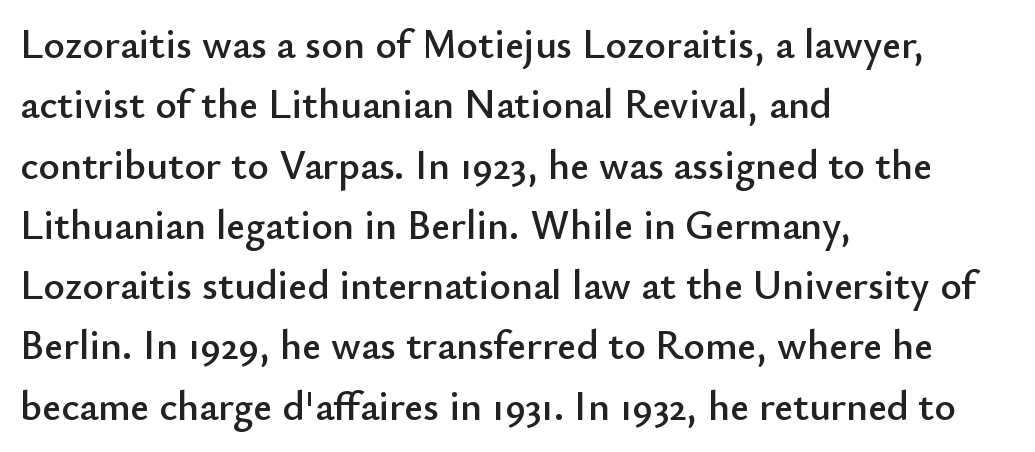
{"serif": "no", "italic": "no", "width": "normal", "stroke_contrast": "low", "x_height": "small", "monospaced": "no", "underline": "no", "align": "left", "line_spacing": "normal", "line_spacing_ratio": 1.47, "letter_spacing": "normal", "letter_spacing_em": 0.0, "glyph_px": 41}
